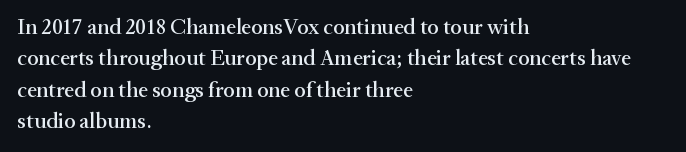
The image shows 22 px text type, upright; set left-aligned, normal line spacing (1.43x), normal letter spacing, not underlined.
